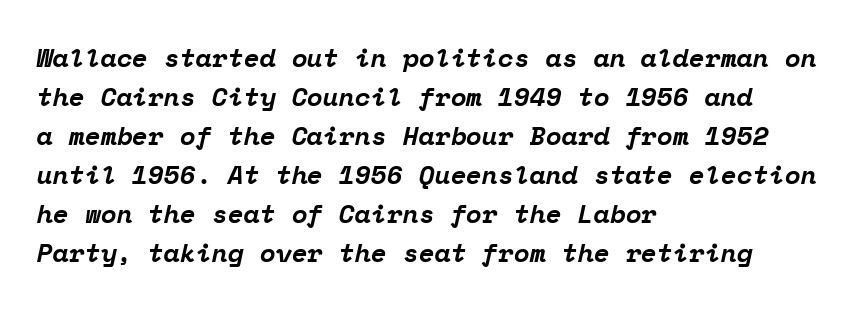
Q: Is the text bold? A: Yes.
Q: Is the text italic (slanted)? A: Yes, it leans right by about 12 degrees.
Q: Is the text underlined? A: No.
Q: How is the paragraph aligned? A: Left-aligned.
Q: Is the spacing between letters normal or unusually wide? A: Normal.
Q: Is the spacing between lines tight, normal or loose? A: Normal.
